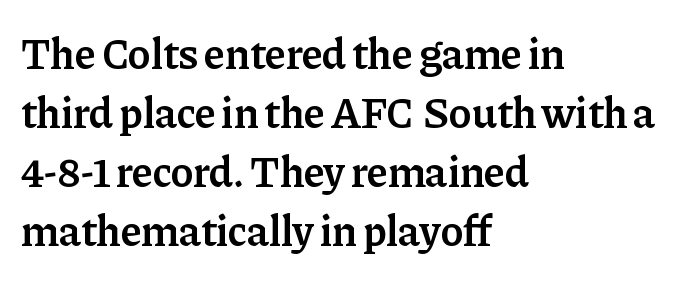
The image shows 43 px semibold serif type, upright; set left-aligned, normal line spacing (1.37x), normal letter spacing, not underlined; low stroke contrast and a medium x-height.
